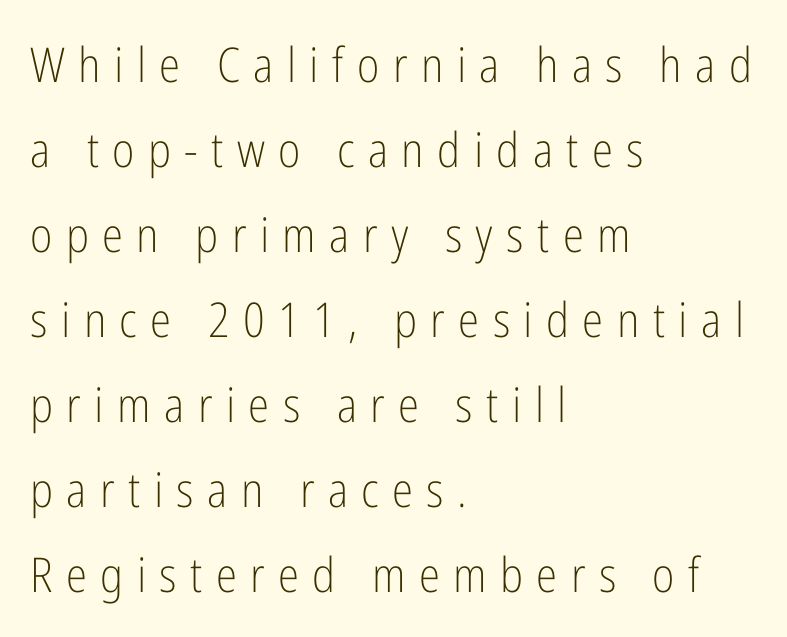
Q: Is the text bold? A: No.
Q: Is the text italic (slanted)? A: No, it is upright.
Q: Is the typeface a serif or a sans-serif typeface? A: Sans-serif.
Q: Is the text underlined? A: No.
Q: How is the paragraph aligned? A: Left-aligned.
Q: Is the spacing between letters normal or unusually wide? A: Unusually wide.
Q: Width (condensed, normal, or wide)? A: Condensed.
Q: Stroke contrast? A: Low.
Q: x-height? A: Medium.
Q: Monospaced? A: No.
